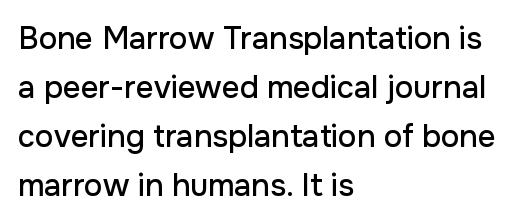
Q: Is the text italic (slanted)? A: No, it is upright.
Q: Is the typeface a serif or a sans-serif typeface? A: Sans-serif.
Q: Is the text underlined? A: No.
Q: How is the paragraph aligned? A: Left-aligned.
Q: Is the spacing between letters normal or unusually wide? A: Normal.
Q: Is the spacing between lines tight, normal or loose? A: Normal.
Q: Width (condensed, normal, or wide)? A: Normal.
Q: Stroke contrast? A: Low.
Q: x-height? A: Medium.
Q: Monospaced? A: No.
